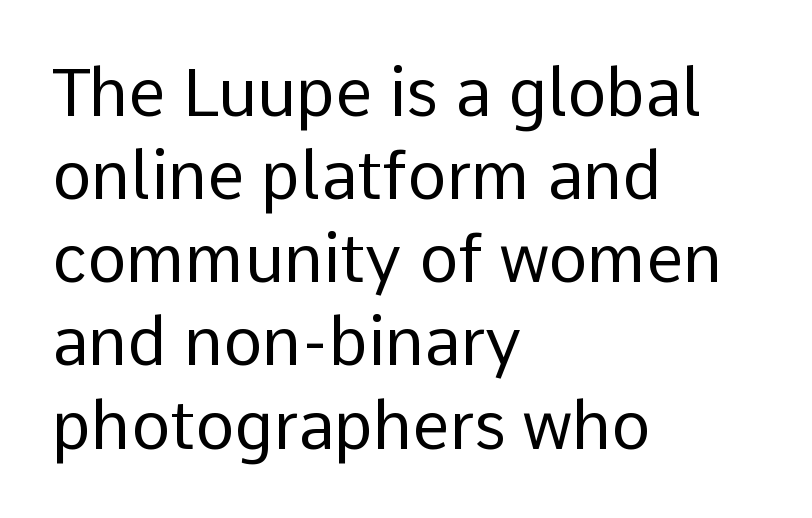
Q: Is the text bold? A: No.
Q: Is the text italic (slanted)? A: No, it is upright.
Q: Is the typeface a serif or a sans-serif typeface? A: Sans-serif.
Q: Is the text underlined? A: No.
Q: How is the paragraph aligned? A: Left-aligned.
Q: Is the spacing between letters normal or unusually wide? A: Normal.
Q: Is the spacing between lines tight, normal or loose? A: Normal.
Q: Width (condensed, normal, or wide)? A: Normal.
Q: Stroke contrast? A: Low.
Q: x-height? A: Medium.
Q: Monospaced? A: No.
